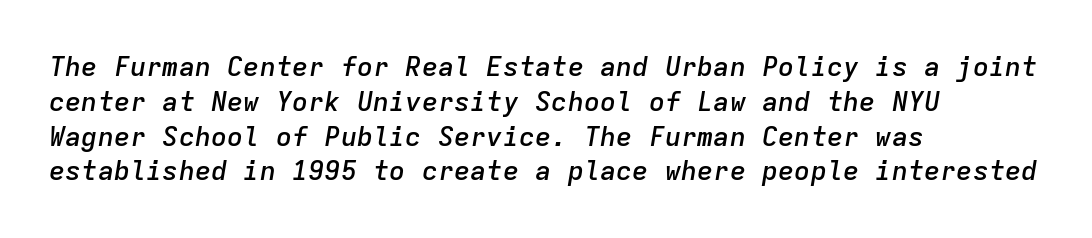
{"italic": "yes", "lean": "right", "slant_degrees": 9, "bold": "semi", "underline": "no", "align": "left", "line_spacing": "normal", "line_spacing_ratio": 1.29, "letter_spacing": "normal", "letter_spacing_em": 0.0, "glyph_px": 27}
